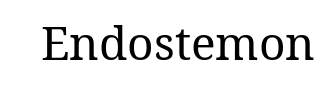
{"italic": "no", "bold": "no", "weight": "regular", "width": "normal", "stroke_contrast": "medium", "x_height": "medium", "monospaced": "no", "underline": "no", "letter_spacing": "normal", "letter_spacing_em": 0.0, "glyph_px": 46}
